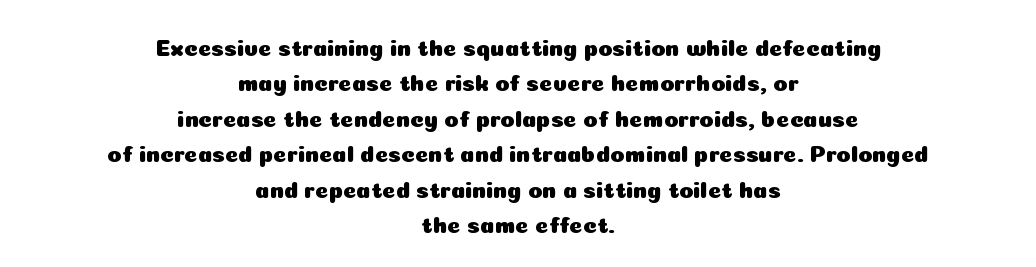
The image shows 23 px text type, upright; set centered, normal line spacing (1.54x), normal letter spacing, not underlined.
